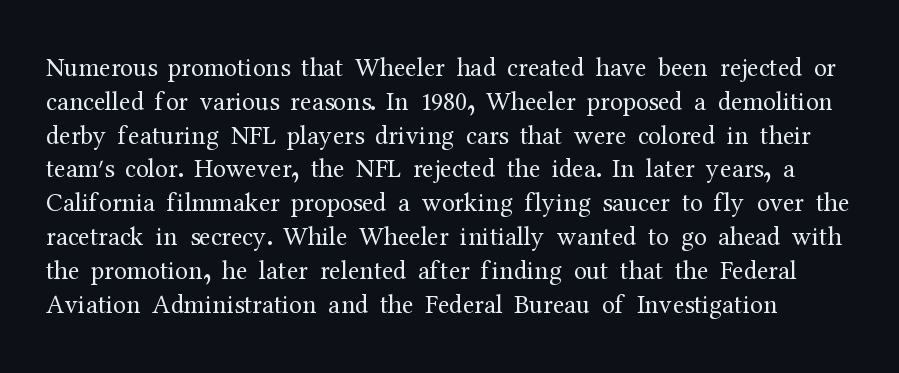
The line texture is even and compact thanks to regular tracking. Italic: no, the glyphs are upright roman. The foot of each line stays bare and open. The letters look calm and open, with moderate or lighter stems. The block of text has a typical density, with ordinary space between rows.
